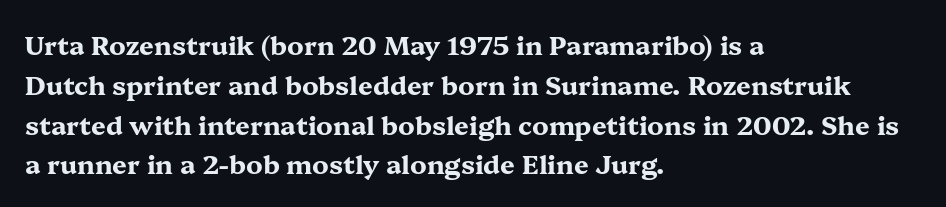
{"italic": "no", "bold": "yes", "underline": "no", "align": "left", "line_spacing": "normal", "line_spacing_ratio": 1.53, "letter_spacing": "normal", "letter_spacing_em": 0.0, "glyph_px": 26}
